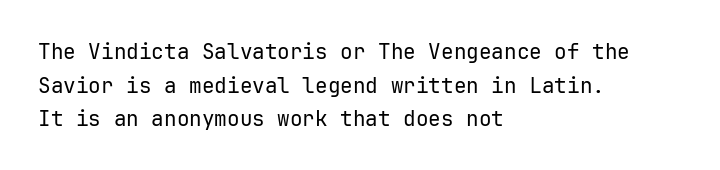
Q: Is the text bold? A: No.
Q: Is the text italic (slanted)? A: No, it is upright.
Q: Is the text underlined? A: No.
Q: How is the paragraph aligned? A: Left-aligned.
Q: Is the spacing between letters normal or unusually wide? A: Normal.
Q: Is the spacing between lines tight, normal or loose? A: Normal.
